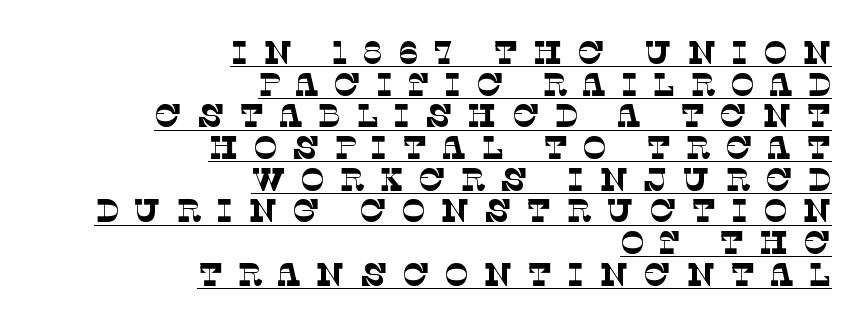
{"serif": "yes", "bold": "no", "weight": "thin", "width": "normal", "stroke_contrast": "low", "x_height": "large", "monospaced": "no", "underline": "yes", "align": "right", "line_spacing": "tight", "line_spacing_ratio": 0.99, "letter_spacing": "wide", "letter_spacing_em": 0.46, "glyph_px": 32}
